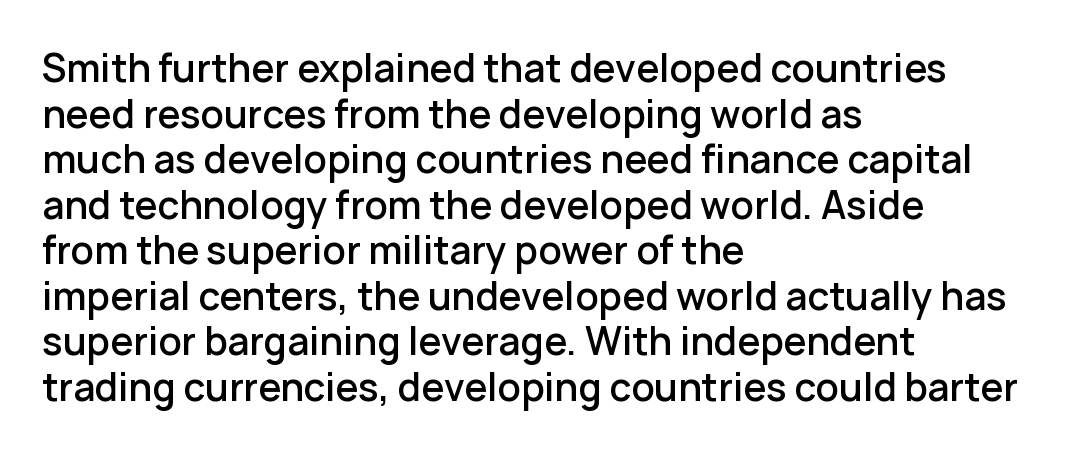
The image shows 37 px semibold sans-serif type, upright; set left-aligned, line spacing 1.23x, normal letter spacing, not underlined; low stroke contrast and a medium x-height.
